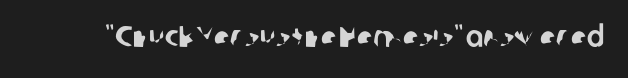
{"serif": "no", "width": "normal", "stroke_contrast": "low", "x_height": "medium", "monospaced": "no", "underline": "no", "letter_spacing": "normal", "letter_spacing_em": 0.0, "glyph_px": 29}
